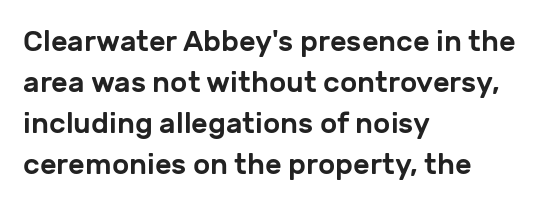
Q: Is the text italic (slanted)? A: No, it is upright.
Q: Is the typeface a serif or a sans-serif typeface? A: Sans-serif.
Q: Is the text underlined? A: No.
Q: How is the paragraph aligned? A: Left-aligned.
Q: Is the spacing between letters normal or unusually wide? A: Normal.
Q: Is the spacing between lines tight, normal or loose? A: Normal.
Q: Width (condensed, normal, or wide)? A: Normal.
Q: Stroke contrast? A: Low.
Q: x-height? A: Medium.
Q: Monospaced? A: No.
